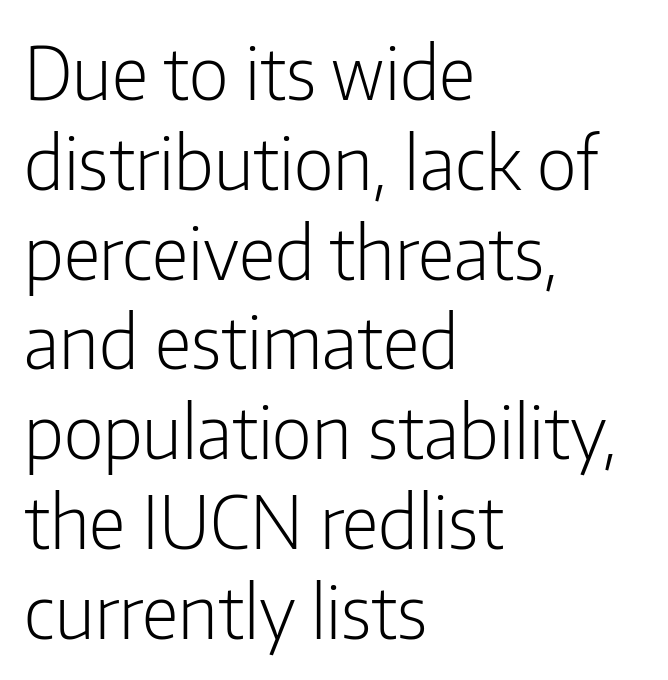
Spacing verdict: proportional, widths tailored to each character. No letter is thick-stroked: the sample isn't bold. Default kerning and tracking; the words read as compact shapes. Nope, no serifs anywhere on these letters. Does the lettering tilt? It doesn't — this is upright.
